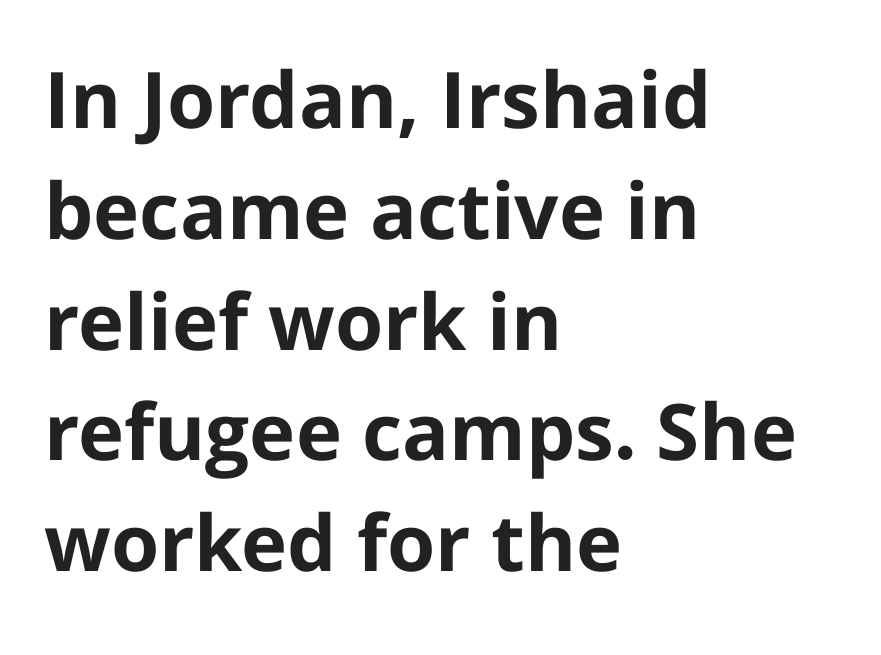
{"serif": "no", "italic": "no", "bold": "yes", "weight": "bold", "width": "normal", "stroke_contrast": "low", "x_height": "medium", "monospaced": "no", "underline": "no", "align": "left", "line_spacing": "normal", "line_spacing_ratio": 1.42, "letter_spacing": "normal", "letter_spacing_em": 0.0, "glyph_px": 78}
